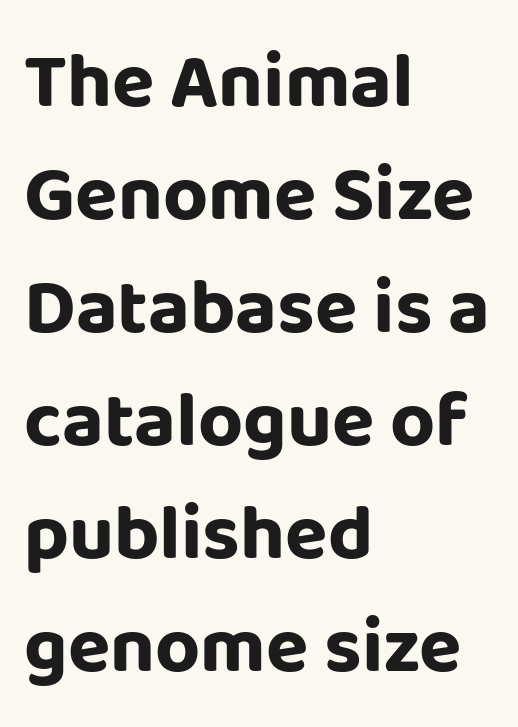
These lines are rendered in a variable-pitch font. The rendering shows plain stroke endings on the letterforms — a sans-serif design. Strokes here are thick enough to call this a true bold. The tracking reads as untouched default to a designer's eye.
